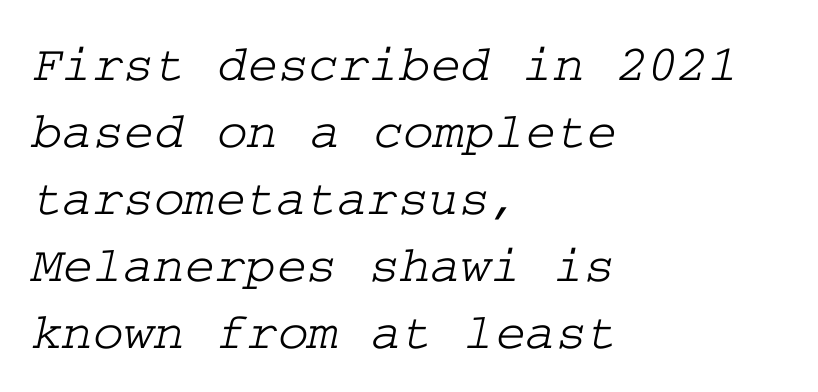
The image shows 52 px wide serif type; set left-aligned, normal line spacing (1.29x), normal letter spacing, not underlined; low stroke contrast and a medium x-height.
